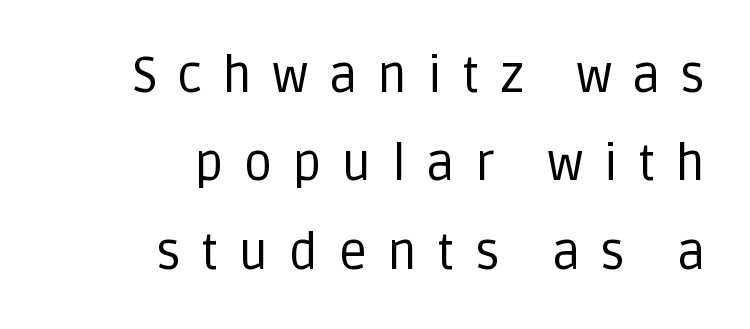
The image shows 50 px regular-weight sans-serif type, upright; set right-aligned, line spacing 1.77x, unusually wide letter spacing (+0.4 em), not underlined; low stroke contrast and a large x-height.
